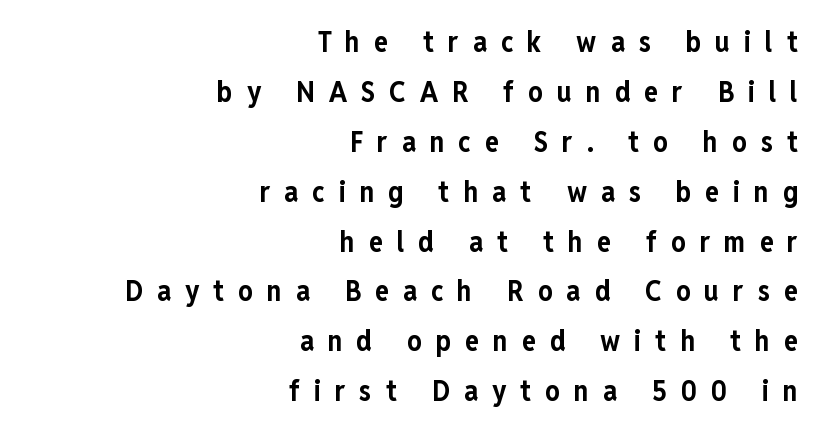
The image shows 29 px bold, condensed sans-serif type, upright; set right-aligned, line spacing 1.72x, unusually wide letter spacing (+0.48 em), not underlined; low stroke contrast and a medium x-height.
